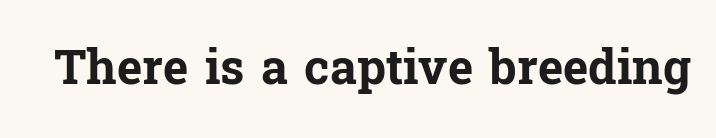
Q: Is the text bold? A: Yes.
Q: Is the text italic (slanted)? A: No, it is upright.
Q: Is the typeface a serif or a sans-serif typeface? A: Serif.
Q: Is the text underlined? A: No.
Q: Is the spacing between letters normal or unusually wide? A: Normal.
Q: Width (condensed, normal, or wide)? A: Normal.
Q: Stroke contrast? A: Low.
Q: x-height? A: Medium.
Q: Monospaced? A: No.
